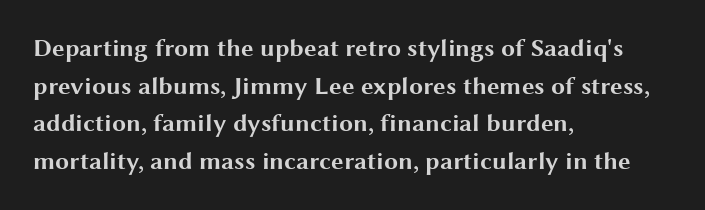
Q: Is the text bold? A: Yes.
Q: Is the text italic (slanted)? A: No, it is upright.
Q: Is the text underlined? A: No.
Q: How is the paragraph aligned? A: Left-aligned.
Q: Is the spacing between letters normal or unusually wide? A: Normal.
Q: Is the spacing between lines tight, normal or loose? A: Normal.
